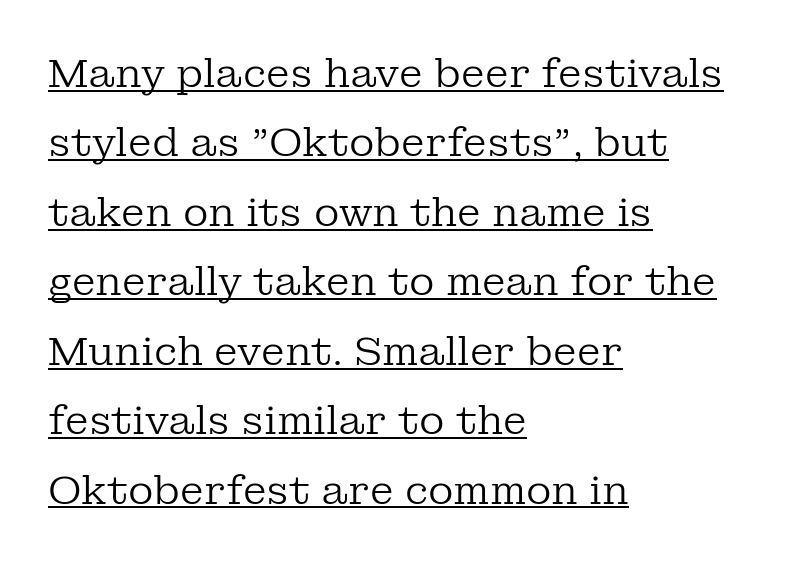
Q: Is the text bold? A: No.
Q: Is the text italic (slanted)? A: No, it is upright.
Q: Is the typeface a serif or a sans-serif typeface? A: Serif.
Q: Is the text underlined? A: Yes.
Q: How is the paragraph aligned? A: Left-aligned.
Q: Is the spacing between letters normal or unusually wide? A: Normal.
Q: Width (condensed, normal, or wide)? A: Normal.
Q: Stroke contrast? A: Low.
Q: x-height? A: Medium.
Q: Monospaced? A: No.
